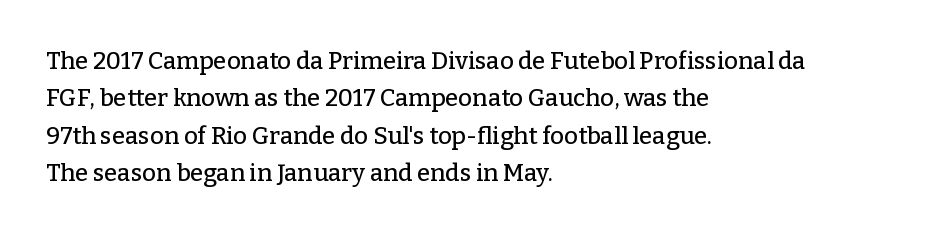
Q: Is the text italic (slanted)? A: No, it is upright.
Q: Is the text underlined? A: No.
Q: How is the paragraph aligned? A: Left-aligned.
Q: Is the spacing between letters normal or unusually wide? A: Normal.
Q: Is the spacing between lines tight, normal or loose? A: Normal.
